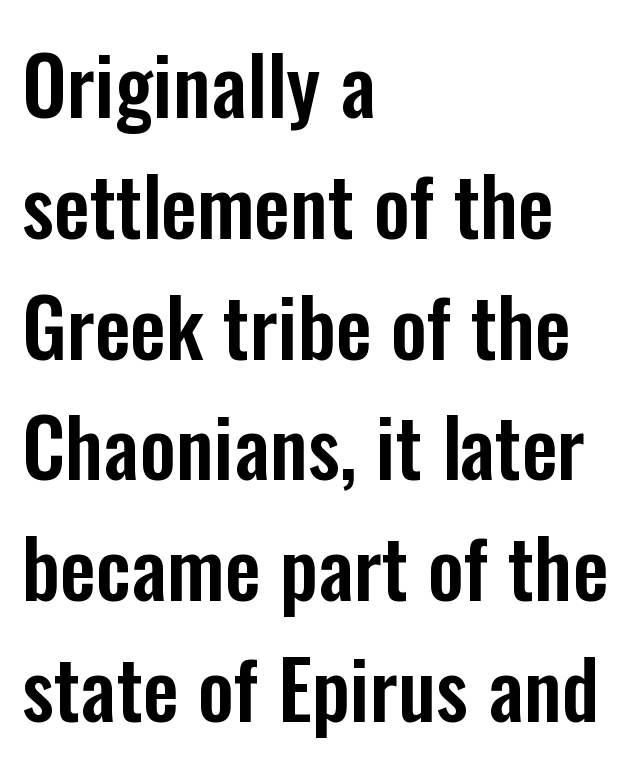
Alignment: flush left. The lettering holds an erect, upright posture throughout. These lines are rendered in a variable-pitch font. Nothing sits at the stroke ends, so this counts as sans-serif. Underline: absent.
